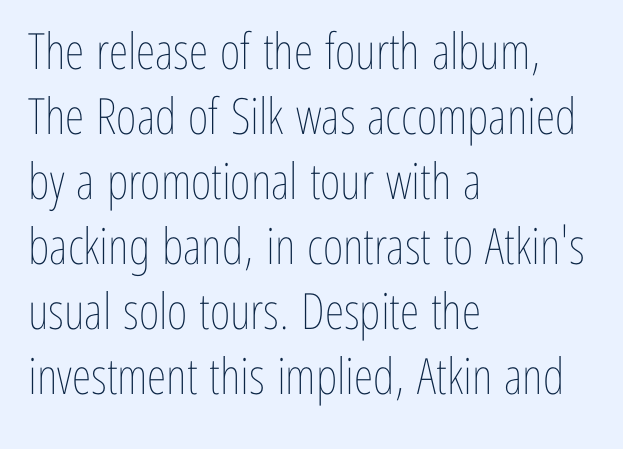
{"italic": "no", "bold": "no", "weight": "thin", "width": "condensed", "stroke_contrast": "low", "x_height": "medium", "monospaced": "no", "underline": "no", "align": "left", "line_spacing": "normal", "line_spacing_ratio": 1.3, "letter_spacing": "normal", "letter_spacing_em": 0.0, "glyph_px": 50}
